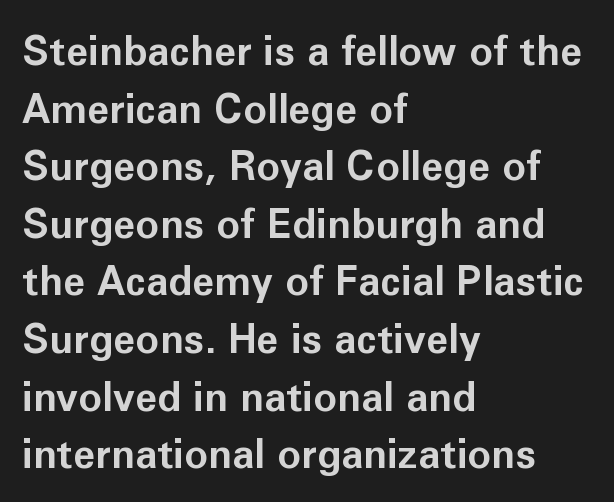
{"serif": "no", "italic": "no", "bold": "yes", "weight": "bold", "width": "normal", "stroke_contrast": "low", "x_height": "medium", "monospaced": "no", "underline": "no", "align": "left", "line_spacing": "normal", "line_spacing_ratio": 1.44, "letter_spacing": "normal", "letter_spacing_em": 0.0, "glyph_px": 40}
